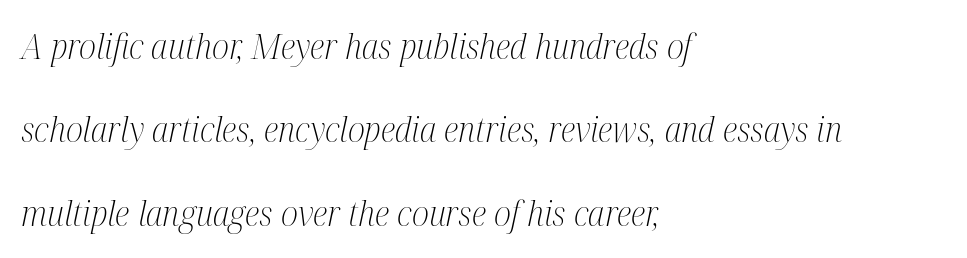
{"serif": "yes", "italic": "yes", "lean": "right", "slant_degrees": 12, "bold": "no", "weight": "light", "width": "condensed", "stroke_contrast": "medium", "x_height": "medium", "monospaced": "no", "underline": "no", "align": "left", "line_spacing": "loose", "line_spacing_ratio": 2.38, "letter_spacing": "normal", "letter_spacing_em": 0.0, "glyph_px": 35}
